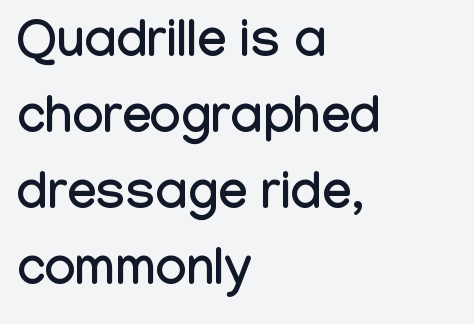
Q: Is the text italic (slanted)? A: No, it is upright.
Q: Is the typeface a serif or a sans-serif typeface? A: Sans-serif.
Q: Is the text underlined? A: No.
Q: How is the paragraph aligned? A: Left-aligned.
Q: Is the spacing between letters normal or unusually wide? A: Normal.
Q: Is the spacing between lines tight, normal or loose? A: Normal.
Q: Width (condensed, normal, or wide)? A: Condensed.
Q: Stroke contrast? A: Low.
Q: x-height? A: Medium.
Q: Monospaced? A: No.
